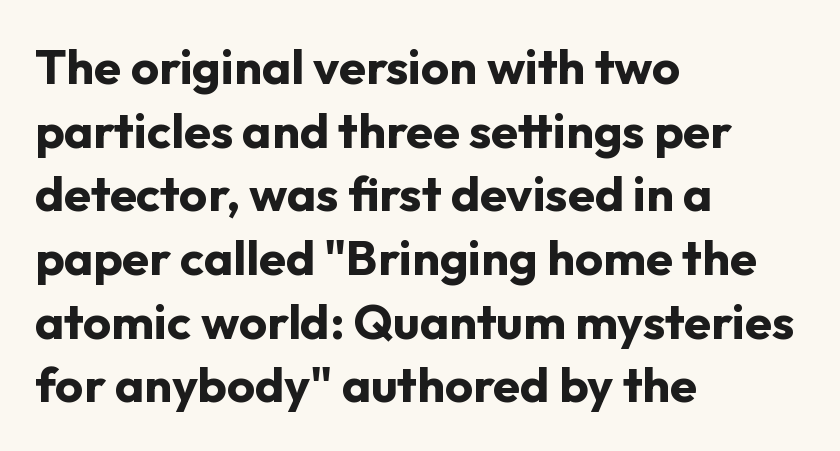
The image shows 49 px bold sans-serif type, upright; set left-aligned, normal line spacing (1.3x), normal letter spacing, not underlined; low stroke contrast and a medium x-height.
